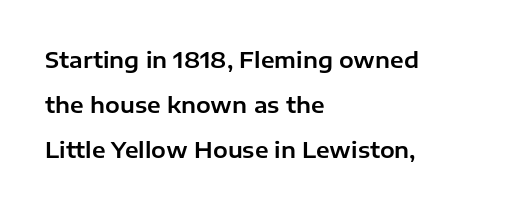
The image shows 22 px text type, upright; set left-aligned, loose line spacing (2.04x), normal letter spacing, not underlined.
